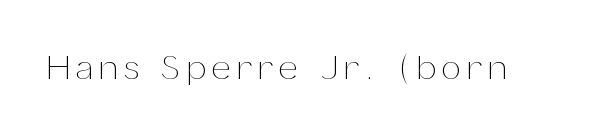
{"italic": "no", "bold": "no", "weight": "thin", "width": "normal", "stroke_contrast": "medium", "x_height": "medium", "monospaced": "no", "underline": "no", "letter_spacing": "wide", "letter_spacing_em": 0.2, "glyph_px": 34}
